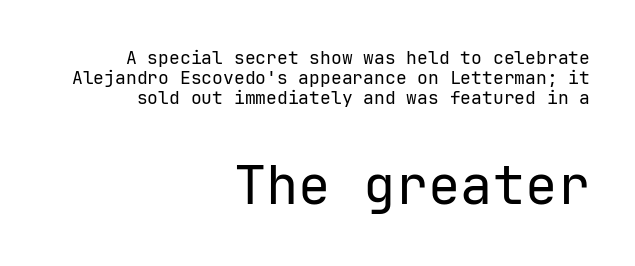
Spacing between characters is what you'd get straight out of the box. Monospaced: the letters line up in strict vertical columns. Stroke mass is kept to a normal reading level or below. Clear beneath every line of the passage.
